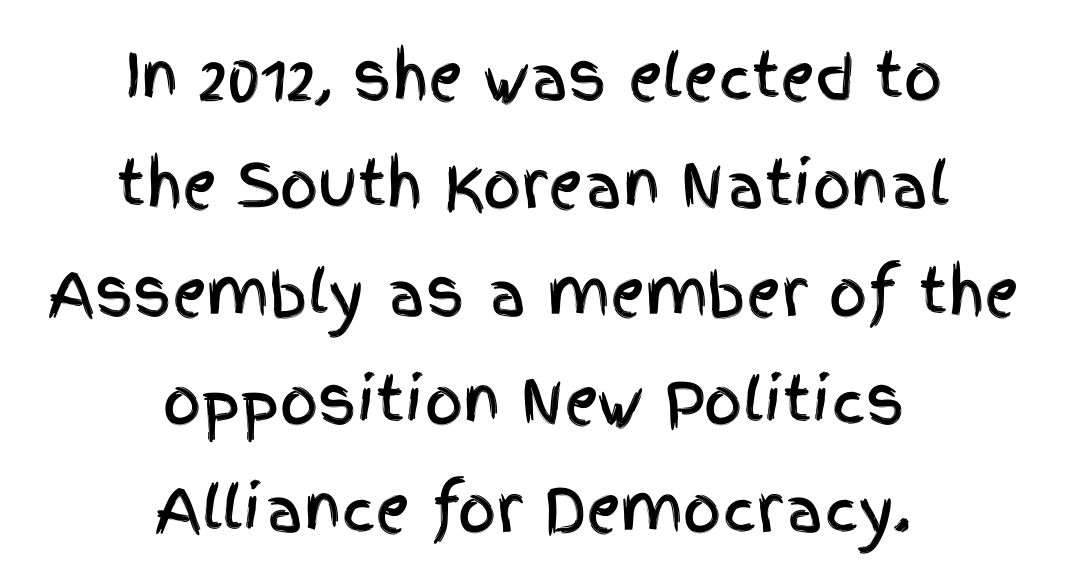
Note: no serifs on the glyphs. You could not count columns in this text — the font is proportionally spaced. Spacing between characters is what you'd get straight out of the box. Short and long lines alike share a common midpoint.
